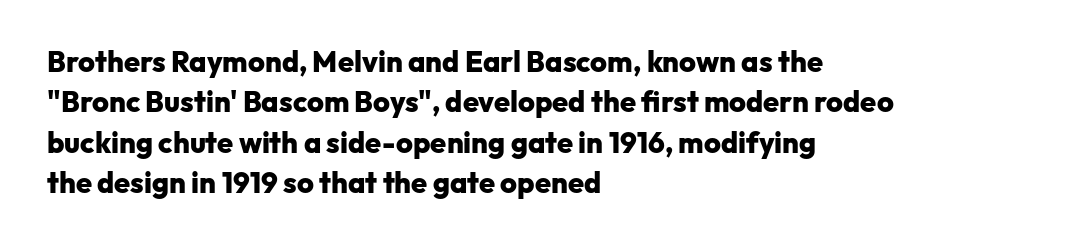
{"serif": "no", "italic": "no", "bold": "yes", "weight": "heavy", "width": "normal", "stroke_contrast": "low", "x_height": "medium", "monospaced": "no", "underline": "no", "align": "left", "line_spacing": "normal", "line_spacing_ratio": 1.39, "letter_spacing": "normal", "letter_spacing_em": 0.0, "glyph_px": 29}
